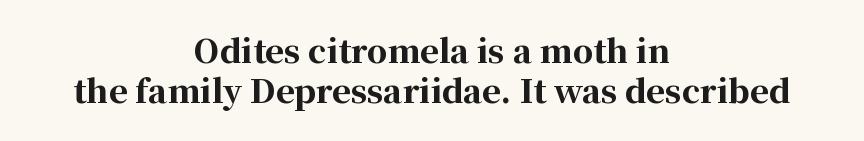
Q: Is the text bold? A: Yes.
Q: Is the text italic (slanted)? A: No, it is upright.
Q: Is the typeface a serif or a sans-serif typeface? A: Serif.
Q: Is the text underlined? A: No.
Q: How is the paragraph aligned? A: Centered.
Q: Is the spacing between letters normal or unusually wide? A: Normal.
Q: Is the spacing between lines tight, normal or loose? A: Normal.
Q: Width (condensed, normal, or wide)? A: Normal.
Q: Stroke contrast? A: High.
Q: x-height? A: Medium.
Q: Monospaced? A: No.
